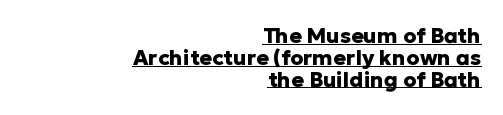
The image shows 21 px bold type, upright; set right-aligned, tight line spacing (1.04x), normal letter spacing, underlined.
